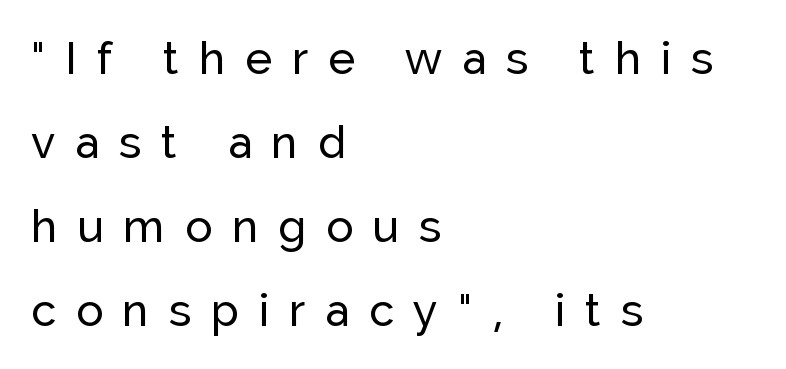
The image shows 45 px sans-serif type, upright; set left-aligned, line spacing 1.87x, unusually wide letter spacing (+0.44 em), not underlined; low stroke contrast and a medium x-height.
